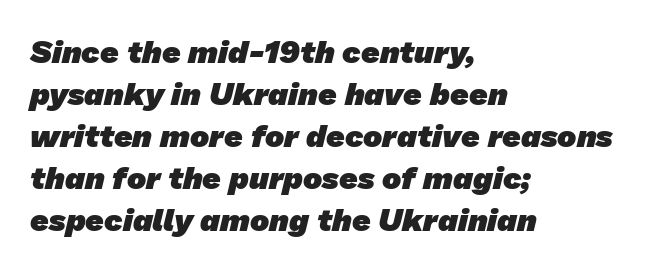
The image shows 32 px heavy sans-serif type; set left-aligned, normal line spacing (1.31x), normal letter spacing, not underlined; low stroke contrast and a medium x-height.
